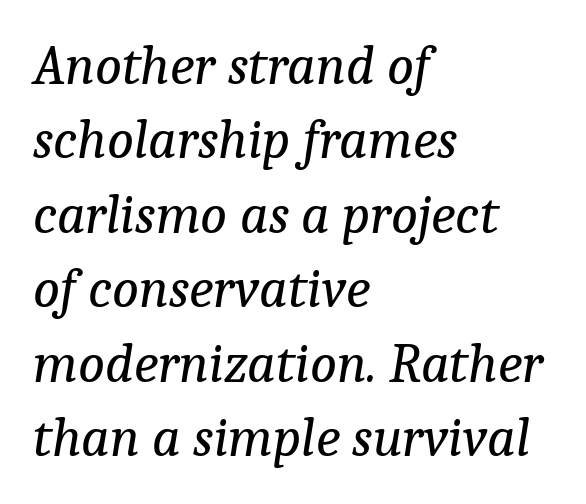
Q: Is the text bold? A: No.
Q: Is the text italic (slanted)? A: Yes, it leans right by about 9 degrees.
Q: Is the typeface a serif or a sans-serif typeface? A: Serif.
Q: Is the text underlined? A: No.
Q: How is the paragraph aligned? A: Left-aligned.
Q: Is the spacing between letters normal or unusually wide? A: Normal.
Q: Is the spacing between lines tight, normal or loose? A: Normal.
Q: Width (condensed, normal, or wide)? A: Normal.
Q: Stroke contrast? A: Low.
Q: x-height? A: Medium.
Q: Monospaced? A: No.
